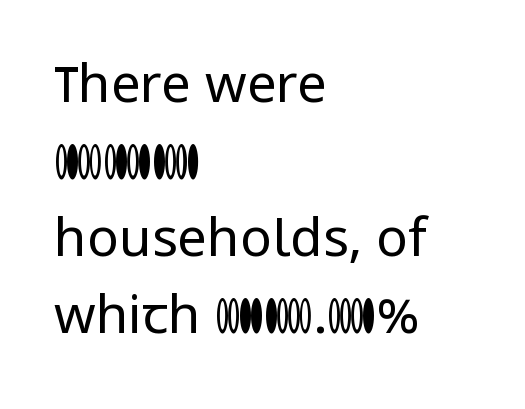
{"serif": "no", "italic": "no", "bold": "no", "weight": "regular", "width": "normal", "stroke_contrast": "low", "x_height": "medium", "monospaced": "no", "underline": "no", "align": "left", "line_spacing": "normal", "line_spacing_ratio": 1.45, "letter_spacing": "normal", "letter_spacing_em": 0.0, "glyph_px": 53}
